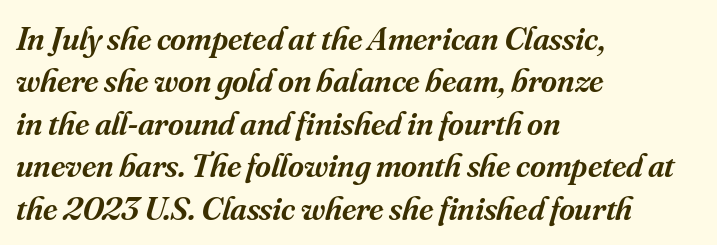
Q: Is the text bold? A: Semi-bold.
Q: Is the text italic (slanted)? A: Yes, it leans right by about 16 degrees.
Q: Is the typeface a serif or a sans-serif typeface? A: Serif.
Q: Is the text underlined? A: No.
Q: How is the paragraph aligned? A: Left-aligned.
Q: Is the spacing between letters normal or unusually wide? A: Normal.
Q: Is the spacing between lines tight, normal or loose? A: Normal.
Q: Width (condensed, normal, or wide)? A: Normal.
Q: Stroke contrast? A: Medium.
Q: x-height? A: Small.
Q: Monospaced? A: No.
